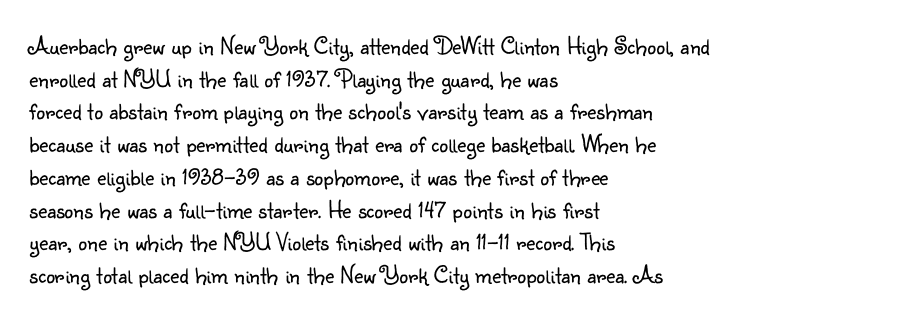
Q: Is the text bold? A: No.
Q: Is the text italic (slanted)? A: No, it is upright.
Q: Is the text underlined? A: No.
Q: How is the paragraph aligned? A: Left-aligned.
Q: Is the spacing between letters normal or unusually wide? A: Normal.
Q: Is the spacing between lines tight, normal or loose? A: Normal.
